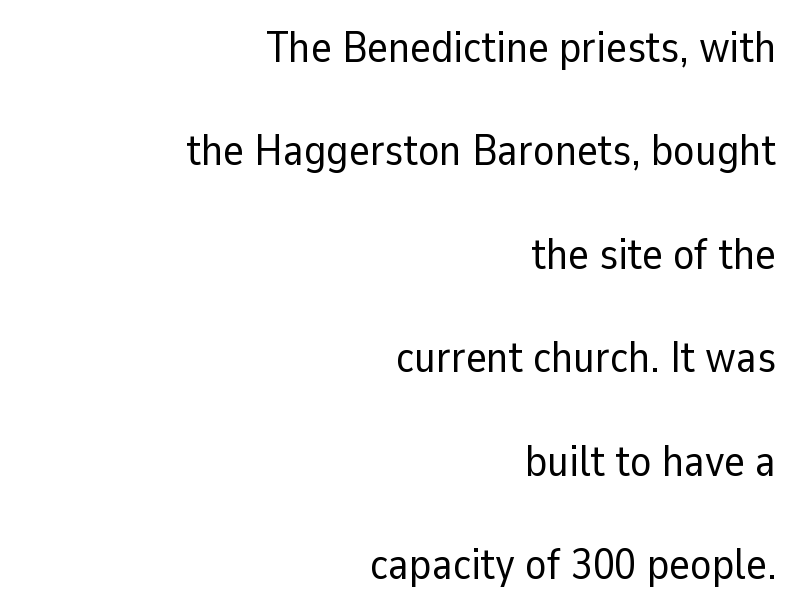
The image shows 44 px regular-weight sans-serif type, upright; set right-aligned, loose line spacing (2.35x), normal letter spacing, not underlined; low stroke contrast and a medium x-height.
